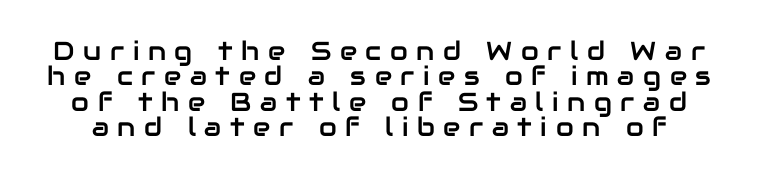
Q: Is the text italic (slanted)? A: No, it is upright.
Q: Is the text underlined? A: No.
Q: Is the spacing between letters normal or unusually wide? A: Unusually wide.
Q: Is the spacing between lines tight, normal or loose? A: Tight.
